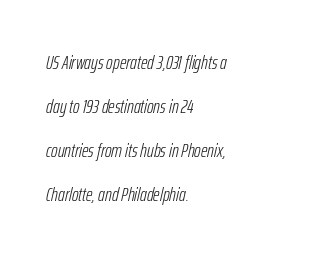
{"italic": "yes", "lean": "right", "slant_degrees": 12, "bold": "no", "underline": "no", "align": "left", "line_spacing": "loose", "line_spacing_ratio": 2.2, "letter_spacing": "normal", "letter_spacing_em": 0.0, "glyph_px": 20}
